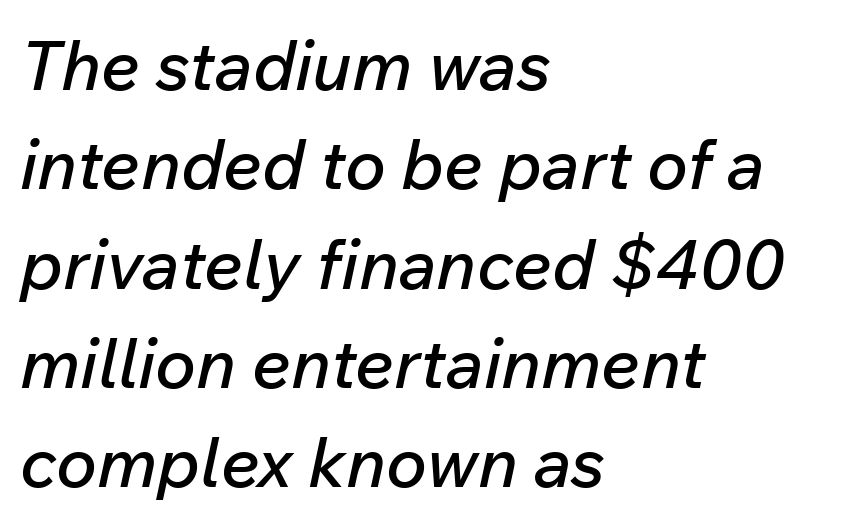
The image shows 69 px text type, italic (leaning right); set left-aligned, normal line spacing (1.44x), normal letter spacing, not underlined; low stroke contrast and a medium x-height.
